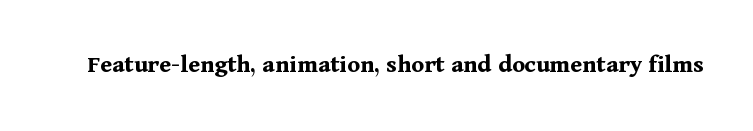
Only glyphs here, with clear space below each row. Rendered with straight, roman letterforms. The glyphs have the mass of a bold cut. Observe the ordinary spacing: letters are neighbours, not strangers.
